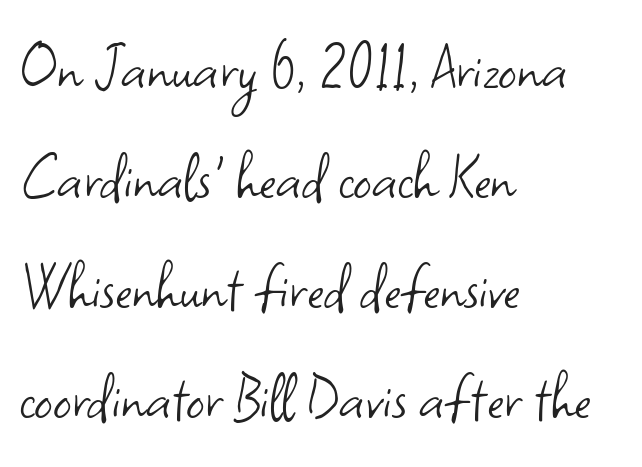
The image shows 72 px light sans-serif type; set left-aligned, normal line spacing (1.53x), normal letter spacing, not underlined; low stroke contrast and a small x-height.
